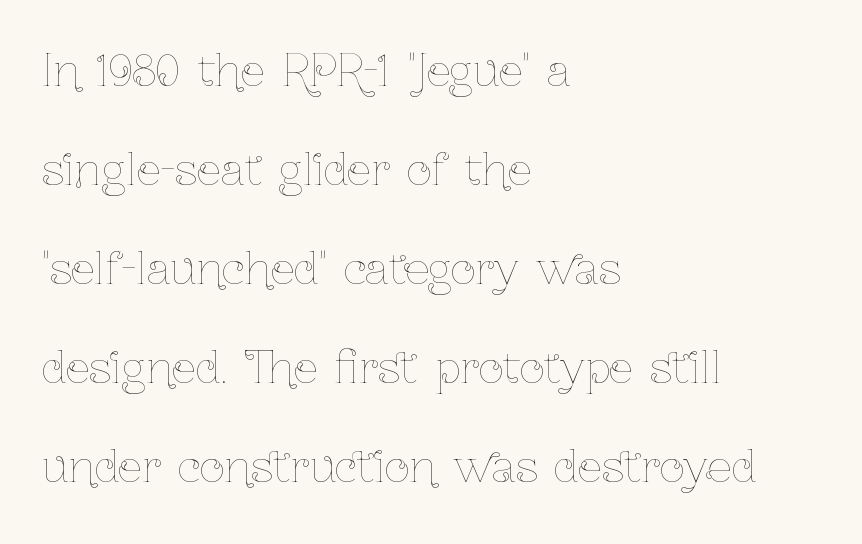
{"italic": "no", "bold": "no", "weight": "thin", "width": "condensed", "stroke_contrast": "low", "x_height": "medium", "monospaced": "no", "underline": "no", "align": "left", "line_spacing": "loose", "line_spacing_ratio": 2.3, "letter_spacing": "normal", "letter_spacing_em": 0.0, "glyph_px": 43}
